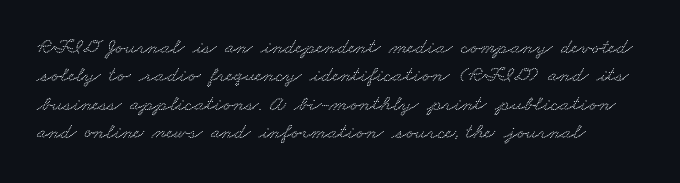
Q: Is the text underlined? A: No.
Q: Is the spacing between letters normal or unusually wide? A: Normal.
Q: Is the spacing between lines tight, normal or loose? A: Normal.
